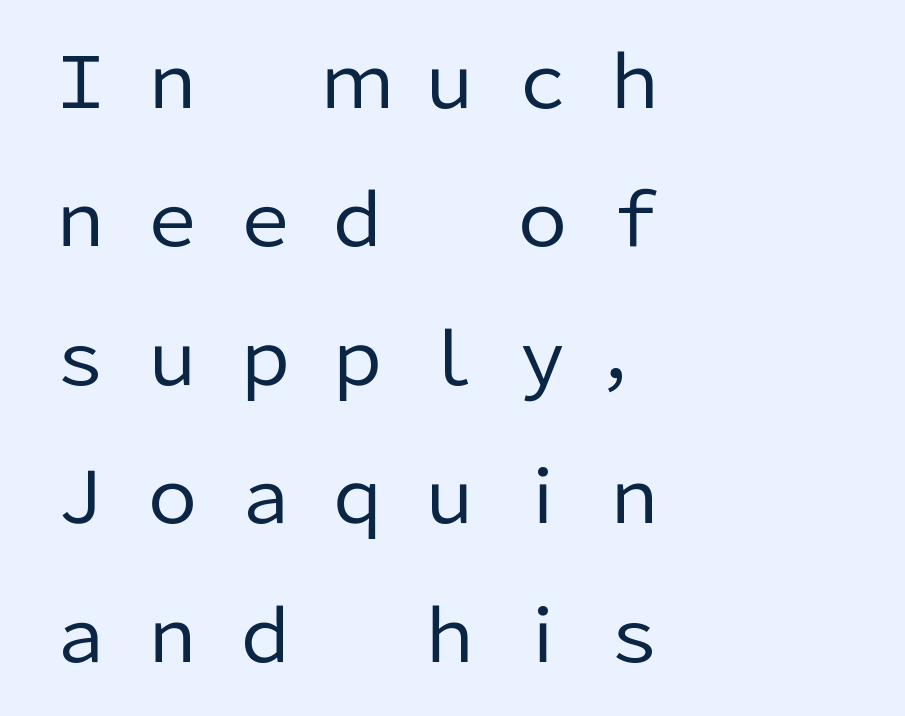
Varying glyph widths throughout — classic text-font behaviour. Notice how the passage keeps a crisp vertical edge on the left only. Weight: in the light-to-regular range. The axis of the letterforms is exactly vertical.
